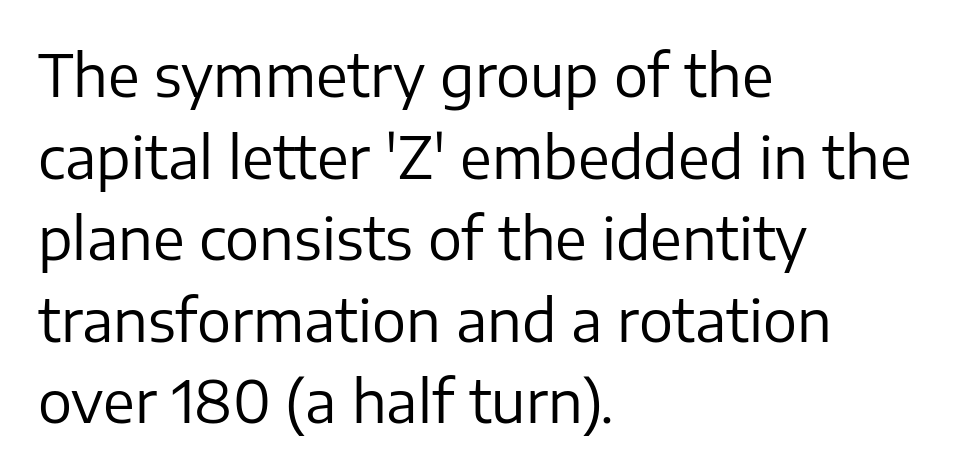
Q: Is the text bold? A: No.
Q: Is the text italic (slanted)? A: No, it is upright.
Q: Is the typeface a serif or a sans-serif typeface? A: Sans-serif.
Q: Is the text underlined? A: No.
Q: How is the paragraph aligned? A: Left-aligned.
Q: Is the spacing between letters normal or unusually wide? A: Normal.
Q: Is the spacing between lines tight, normal or loose? A: Normal.
Q: Width (condensed, normal, or wide)? A: Normal.
Q: Stroke contrast? A: Low.
Q: x-height? A: Medium.
Q: Monospaced? A: No.
